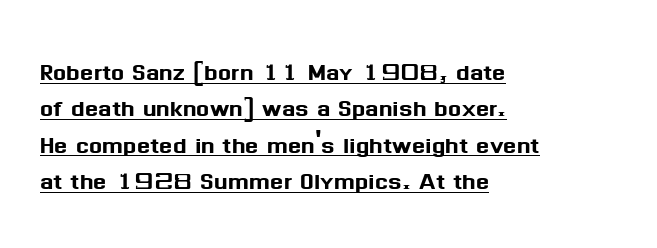
Classification — sans serif. Characters remain perfectly vertical along every line. Spacing verdict: proportional, widths tailored to each character. Characters follow at the spacing the type designer built in.
